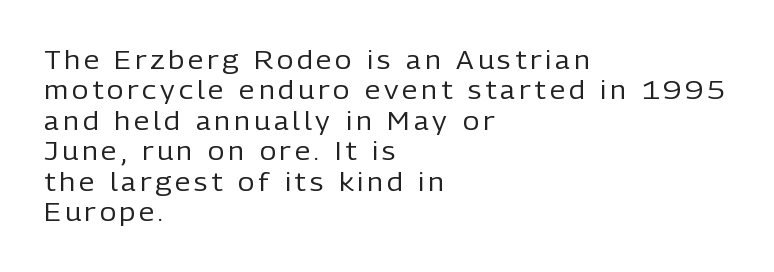
Q: Is the text bold? A: No.
Q: Is the text italic (slanted)? A: No, it is upright.
Q: Is the text underlined? A: No.
Q: How is the paragraph aligned? A: Left-aligned.
